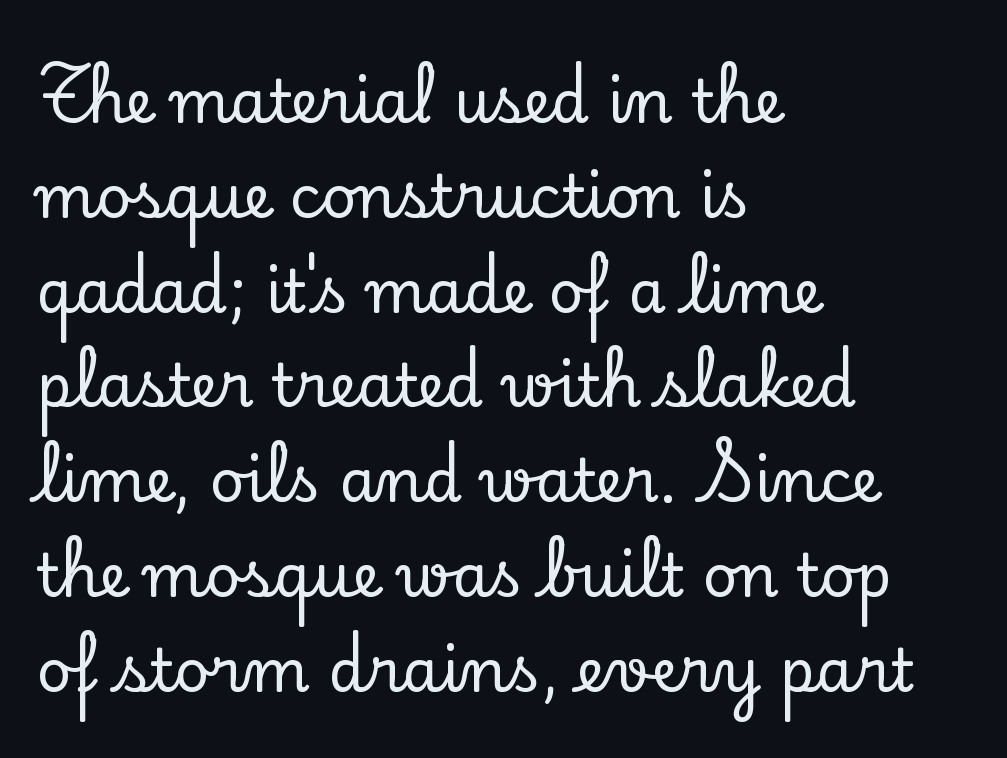
Q: Is the text italic (slanted)? A: No, it is upright.
Q: Is the typeface a serif or a sans-serif typeface? A: Serif.
Q: Is the text underlined? A: No.
Q: How is the paragraph aligned? A: Left-aligned.
Q: Is the spacing between letters normal or unusually wide? A: Normal.
Q: Is the spacing between lines tight, normal or loose? A: Normal.
Q: Width (condensed, normal, or wide)? A: Normal.
Q: Stroke contrast? A: Low.
Q: x-height? A: Small.
Q: Monospaced? A: No.
